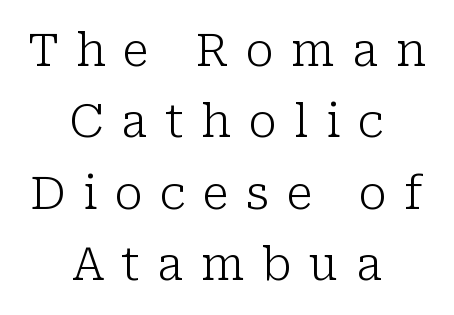
Q: Is the text bold? A: No.
Q: Is the text italic (slanted)? A: No, it is upright.
Q: Is the typeface a serif or a sans-serif typeface? A: Serif.
Q: Is the text underlined? A: No.
Q: How is the paragraph aligned? A: Centered.
Q: Is the spacing between letters normal or unusually wide? A: Unusually wide.
Q: Is the spacing between lines tight, normal or loose? A: Normal.
Q: Width (condensed, normal, or wide)? A: Normal.
Q: Stroke contrast? A: Low.
Q: x-height? A: Medium.
Q: Monospaced? A: No.
